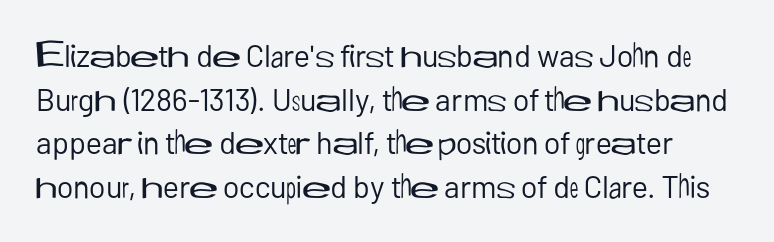
{"serif": "no", "italic": "no", "bold": "no", "weight": "regular", "width": "normal", "stroke_contrast": "low", "x_height": "medium", "monospaced": "no", "underline": "no", "line_spacing": "normal", "line_spacing_ratio": 1.41, "letter_spacing": "normal", "letter_spacing_em": 0.0, "glyph_px": 31}
